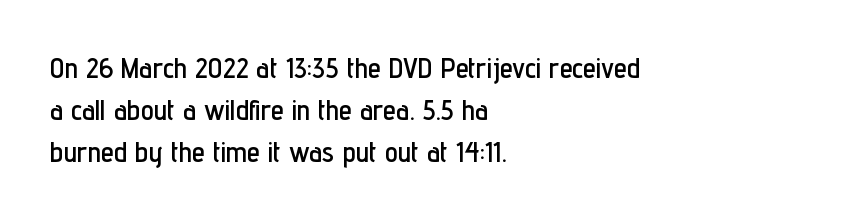
The baseline area is clear. One glance says typical: line gaps are just what's usual. Italic? Not at all — the glyphs are vertical. No feet cap the strokes, marking this as sans-serif type. The tracking reads as untouched default to a designer's eye. All the whitespace from short lines collects on the right.
